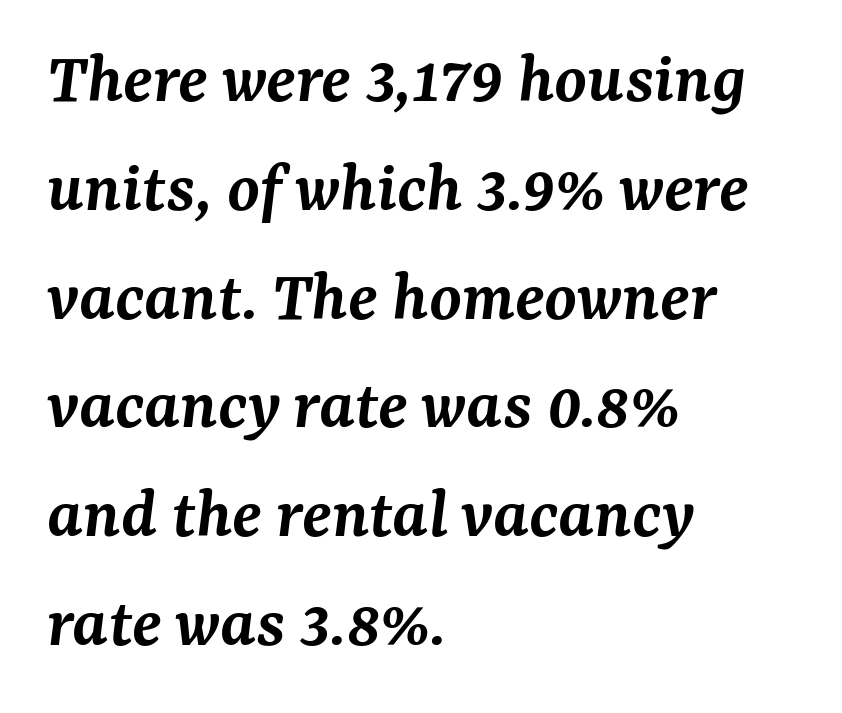
Q: Is the text bold? A: Semi-bold.
Q: Is the text italic (slanted)? A: Yes, it leans right by about 7 degrees.
Q: Is the typeface a serif or a sans-serif typeface? A: Serif.
Q: Is the text underlined? A: No.
Q: How is the paragraph aligned? A: Left-aligned.
Q: Is the spacing between letters normal or unusually wide? A: Normal.
Q: Is the spacing between lines tight, normal or loose? A: Normal.
Q: Width (condensed, normal, or wide)? A: Normal.
Q: Stroke contrast? A: Medium.
Q: x-height? A: Medium.
Q: Monospaced? A: No.
